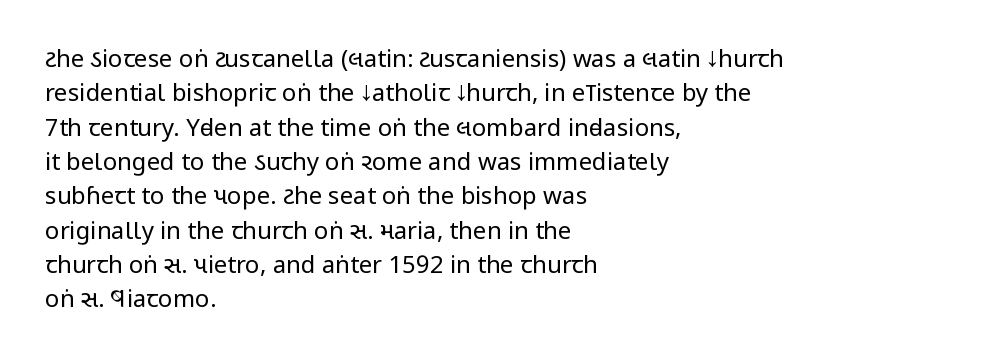
The image shows 24 px text type, upright; set left-aligned, normal line spacing (1.43x), normal letter spacing, not underlined.
